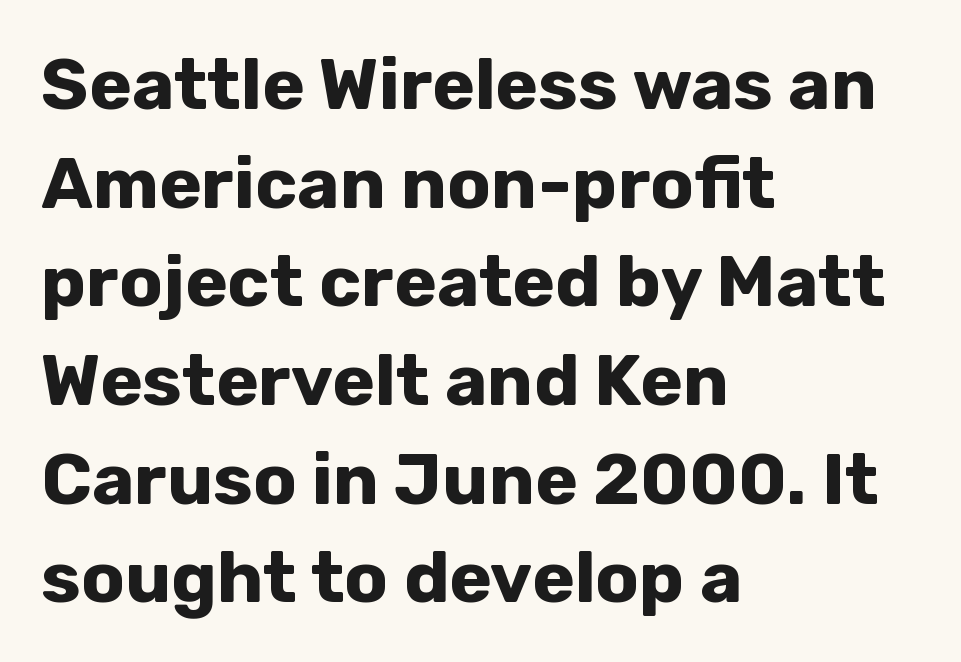
Q: Is the text bold? A: Yes.
Q: Is the text italic (slanted)? A: No, it is upright.
Q: Is the typeface a serif or a sans-serif typeface? A: Sans-serif.
Q: Is the text underlined? A: No.
Q: How is the paragraph aligned? A: Left-aligned.
Q: Is the spacing between letters normal or unusually wide? A: Normal.
Q: Is the spacing between lines tight, normal or loose? A: Normal.
Q: Width (condensed, normal, or wide)? A: Normal.
Q: Stroke contrast? A: Low.
Q: x-height? A: Medium.
Q: Monospaced? A: No.
